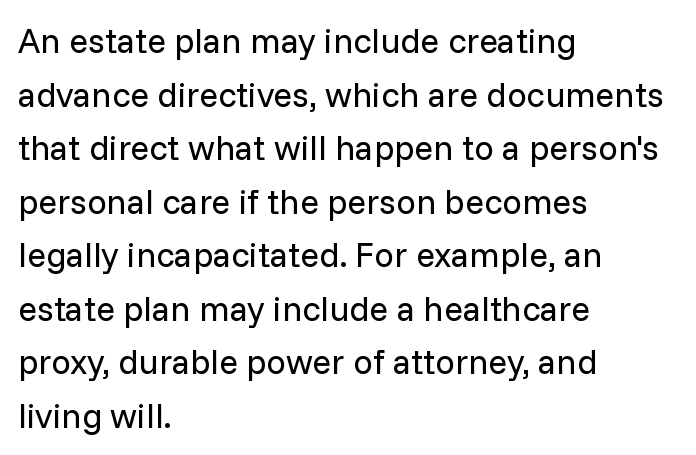
The image shows 35 px regular-weight sans-serif type, upright; set left-aligned, normal line spacing (1.53x), normal letter spacing, not underlined; low stroke contrast and a medium x-height.
